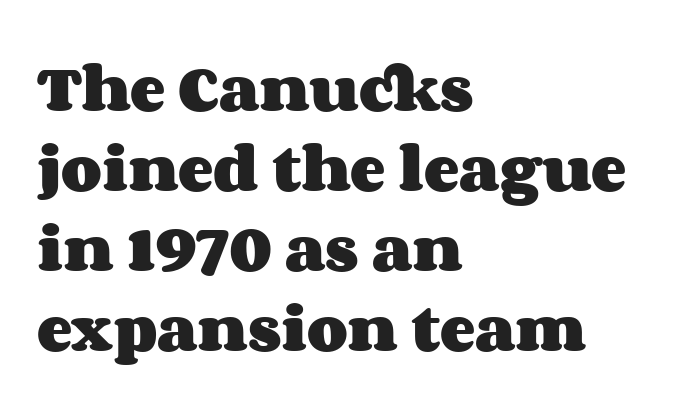
Whoever set this chose a conventional vertical rhythm. Only glyphs here, with clear space below each row. Weight: bold. Think of a printed novel: that variable character pitch is what you see here. Every row of glyphs begins at an identical x-position on the left. Posture: vertical.
